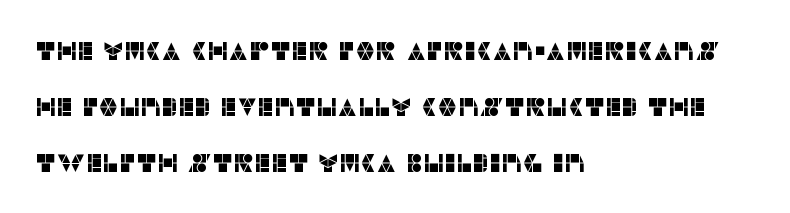
The image shows 25 px text type, upright; set left-aligned, loose line spacing (2.25x), normal letter spacing, not underlined.
